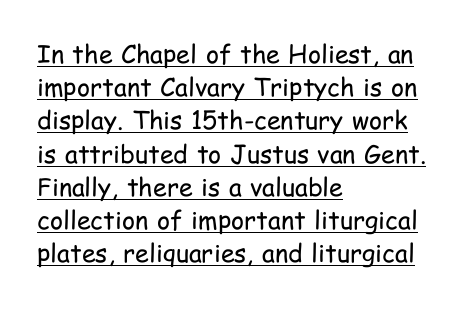
Q: Is the text bold? A: No.
Q: Is the text italic (slanted)? A: No, it is upright.
Q: Is the text underlined? A: Yes.
Q: How is the paragraph aligned? A: Left-aligned.
Q: Is the spacing between letters normal or unusually wide? A: Normal.
Q: Is the spacing between lines tight, normal or loose? A: Normal.
